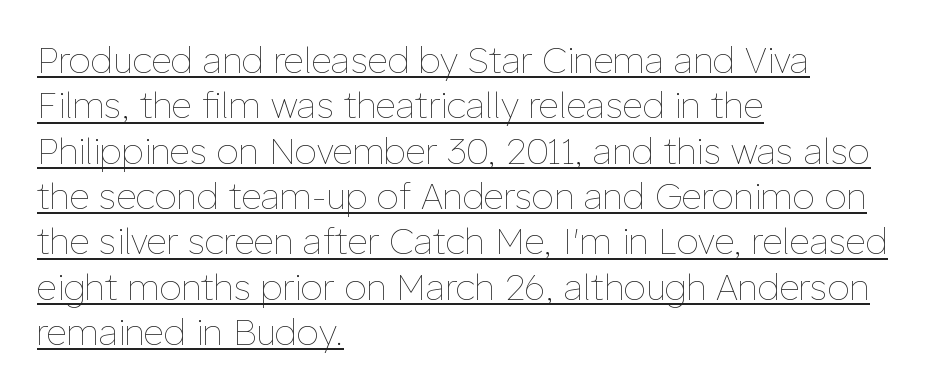
{"italic": "no", "bold": "no", "weight": "thin", "width": "normal", "stroke_contrast": "low", "x_height": "medium", "monospaced": "no", "underline": "yes", "align": "left", "line_spacing": "normal", "line_spacing_ratio": 1.26, "letter_spacing": "normal", "letter_spacing_em": 0.0, "glyph_px": 36}
